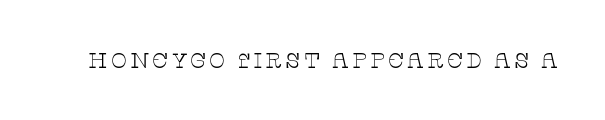
{"italic": "no", "bold": "no", "underline": "no", "glyph_px": 21}
